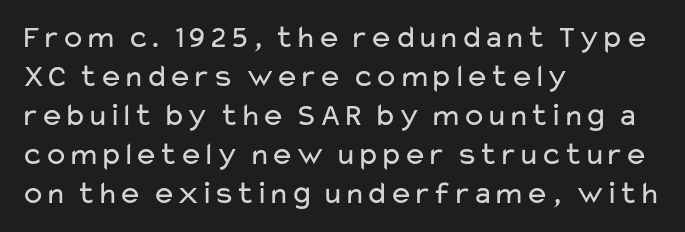
Q: Is the text bold? A: No.
Q: Is the text italic (slanted)? A: No, it is upright.
Q: Is the typeface a serif or a sans-serif typeface? A: Sans-serif.
Q: Is the text underlined? A: No.
Q: How is the paragraph aligned? A: Left-aligned.
Q: Is the spacing between letters normal or unusually wide? A: Normal.
Q: Width (condensed, normal, or wide)? A: Wide.
Q: Stroke contrast? A: Low.
Q: x-height? A: Medium.
Q: Monospaced? A: No.
